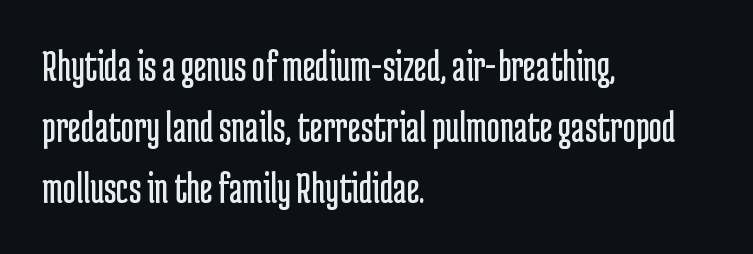
{"serif": "no", "italic": "no", "bold": "no", "weight": "regular", "width": "condensed", "stroke_contrast": "low", "x_height": "medium", "monospaced": "no", "underline": "no", "align": "left", "line_spacing": "normal", "line_spacing_ratio": 1.36, "letter_spacing": "normal", "letter_spacing_em": 0.0, "glyph_px": 45}
